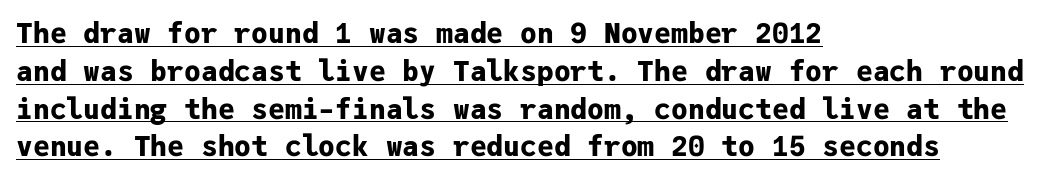
Q: Is the text bold? A: Yes.
Q: Is the text italic (slanted)? A: No, it is upright.
Q: Is the typeface a serif or a sans-serif typeface? A: Sans-serif.
Q: Is the text underlined? A: Yes.
Q: How is the paragraph aligned? A: Left-aligned.
Q: Is the spacing between letters normal or unusually wide? A: Normal.
Q: Is the spacing between lines tight, normal or loose? A: Normal.
Q: Width (condensed, normal, or wide)? A: Normal.
Q: Stroke contrast? A: Low.
Q: x-height? A: Medium.
Q: Monospaced? A: Yes.
